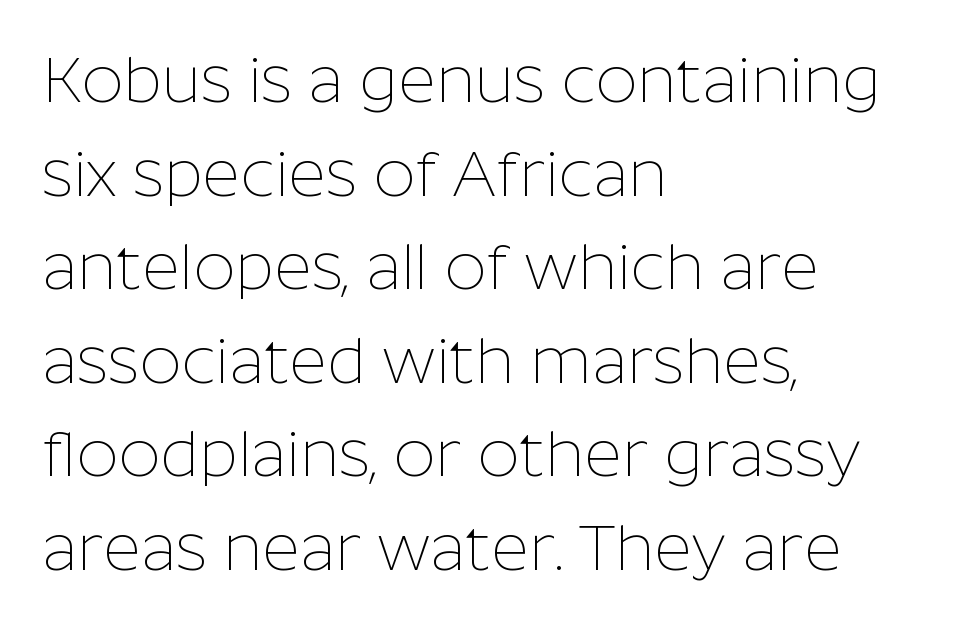
{"serif": "no", "italic": "no", "bold": "no", "weight": "thin", "width": "normal", "stroke_contrast": "low", "x_height": "medium", "monospaced": "no", "underline": "no", "align": "left", "line_spacing": "normal", "line_spacing_ratio": 1.44, "letter_spacing": "normal", "letter_spacing_em": 0.0, "glyph_px": 65}
